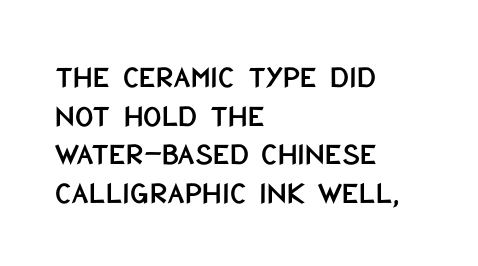
To sum up the face: it is a sans, with no serifs. Students, note that the glyphs here touch the page at normal intervals. Rendered with straight, roman letterforms. These lines are rendered in a variable-pitch font. A classic flush-left, rag-right setting is used for this passage.
